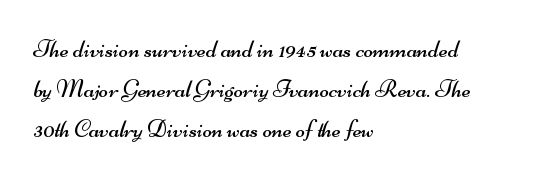
Baseline-to-baseline distance is the conventional proportion of letter height. One-word summary of the alignment: left. Look at the tracking — it's just the regular setting, nothing added. The space beneath each line is pristine and unruled. The passage shown is not bold in any degree.
